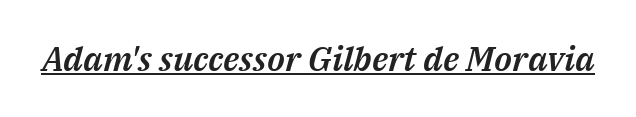
Italic: yes, the glyphs are oblique. How are the letters spaced? Ordinarily, with no added tracking. Honestly, the underline is the first thing you notice here. The rendering uses natural spacing where letterforms have individual widths.
